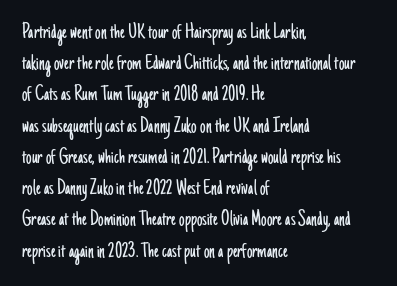
{"italic": "no", "bold": "no", "underline": "no", "align": "left", "line_spacing": "normal", "line_spacing_ratio": 1.42, "letter_spacing": "normal", "letter_spacing_em": 0.0, "glyph_px": 22}
